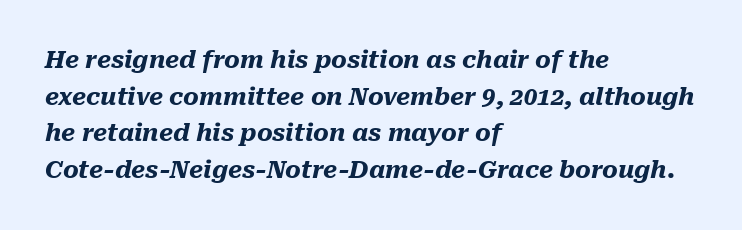
Slanted lettering throughout. The rendering anchors every line to the left-hand side. Letter spacing: default. One glance says typical: line gaps are just what's usual. The font is running at its bold setting. The space directly below the letters is spotless.
